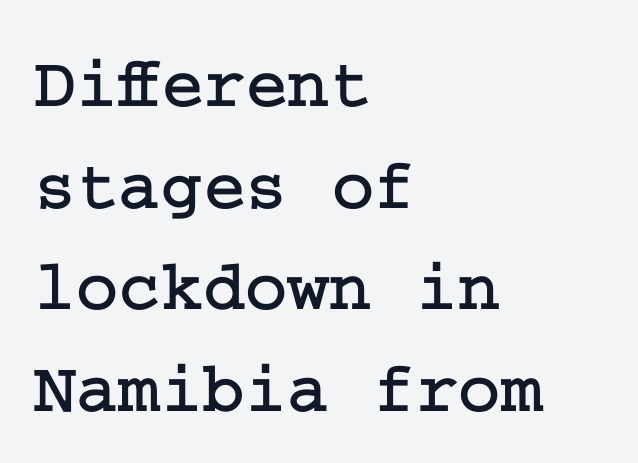
This rendering employs a face with finishing strokes, i.e., a serif. In terms of letterspacing, this is plain default setting. Italic: no, the glyphs are upright roman. If you drew a ruler down the left edge, every line would touch it.
